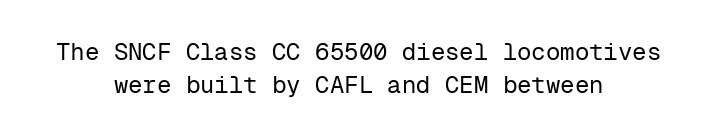
Unmarked baselines from the first word to the last. Both edges are ragged and mirror each other, which tells us the setting is centered. Every character sits straight up, as roman type does. The passage shown is not bold in any degree.
